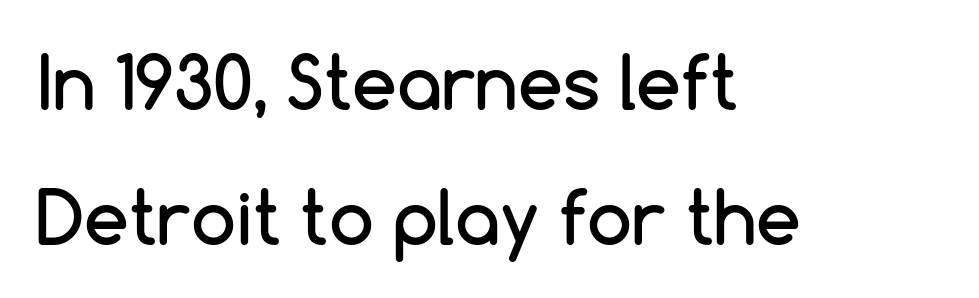
The image shows 72 px sans-serif type, upright; set left-aligned, line spacing 1.87x, normal letter spacing, not underlined; low stroke contrast and a medium x-height.
